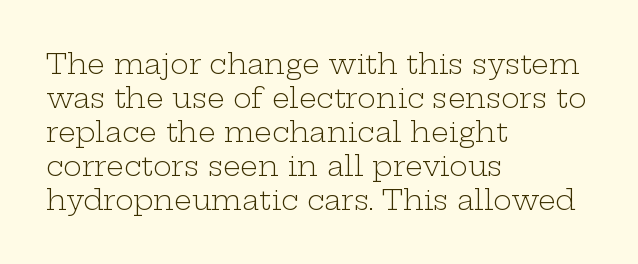
The image shows 28 px light, wide serif type, upright; set left-aligned, line spacing 1.21x, normal letter spacing, not underlined; low stroke contrast and a medium x-height.
